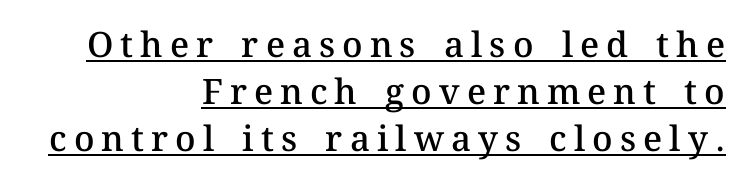
{"italic": "no", "bold": "semi", "weight": "semibold", "width": "normal", "stroke_contrast": "medium", "x_height": "medium", "monospaced": "no", "underline": "yes", "align": "right", "line_spacing": "normal", "line_spacing_ratio": 1.35, "letter_spacing": "wide", "letter_spacing_em": 0.2, "glyph_px": 35}
